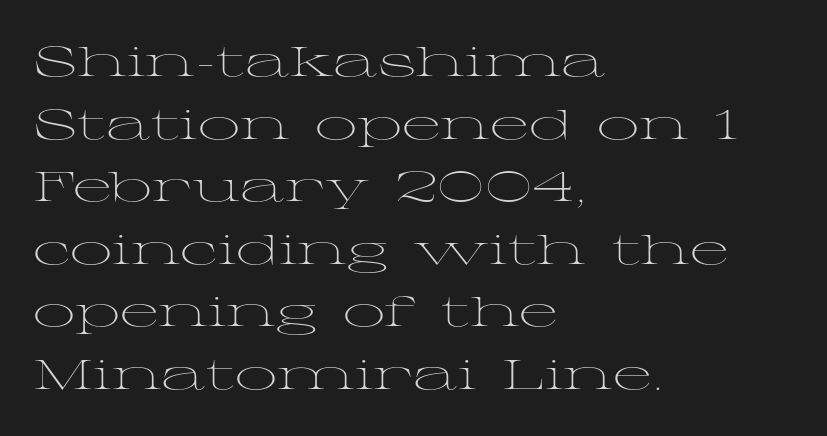
{"serif": "yes", "italic": "no", "bold": "no", "weight": "light", "width": "wide", "stroke_contrast": "medium", "x_height": "medium", "monospaced": "no", "underline": "no", "align": "left", "line_spacing": "normal", "line_spacing_ratio": 1.49, "letter_spacing": "normal", "letter_spacing_em": 0.0, "glyph_px": 42}
